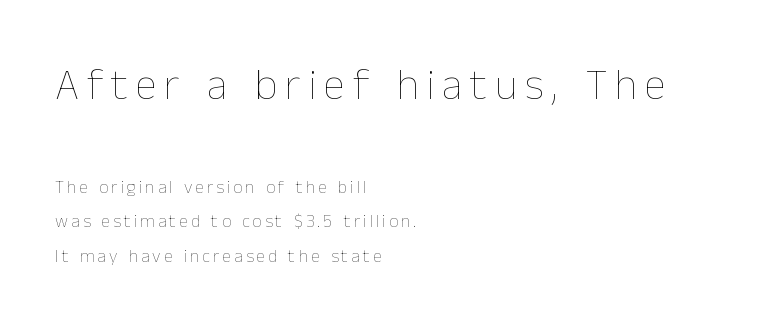
Q: Is the text bold? A: No.
Q: Is the text italic (slanted)? A: No, it is upright.
Q: Is the text underlined? A: No.
Q: How is the paragraph aligned? A: Left-aligned.
Q: Is the spacing between lines tight, normal or loose? A: Loose.
Q: Which block of text is set in a larger size, the first (top) or the second (bottom)? A: The first (top) one.
Q: Width (condensed, normal, or wide)? A: Normal.
Q: Stroke contrast? A: Low.
Q: x-height? A: Medium.
Q: Monospaced? A: No.
